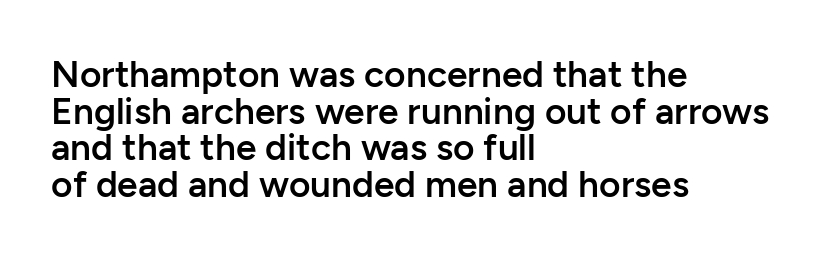
Q: Is the text bold? A: Semi-bold.
Q: Is the text italic (slanted)? A: No, it is upright.
Q: Is the typeface a serif or a sans-serif typeface? A: Sans-serif.
Q: Is the text underlined? A: No.
Q: How is the paragraph aligned? A: Left-aligned.
Q: Is the spacing between letters normal or unusually wide? A: Normal.
Q: Is the spacing between lines tight, normal or loose? A: Tight.
Q: Width (condensed, normal, or wide)? A: Normal.
Q: Stroke contrast? A: Low.
Q: x-height? A: Medium.
Q: Monospaced? A: No.
